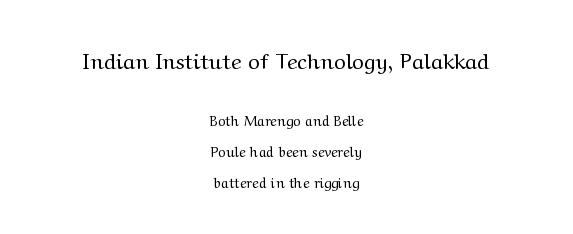
Q: Is the text bold? A: No.
Q: Is the text italic (slanted)? A: No, it is upright.
Q: Is the text underlined? A: No.
Q: How is the paragraph aligned? A: Centered.
Q: Is the spacing between letters normal or unusually wide? A: Normal.
Q: Is the spacing between lines tight, normal or loose? A: Loose.
Q: Which block of text is set in a larger size, the first (top) or the second (bottom)? A: The first (top) one.
